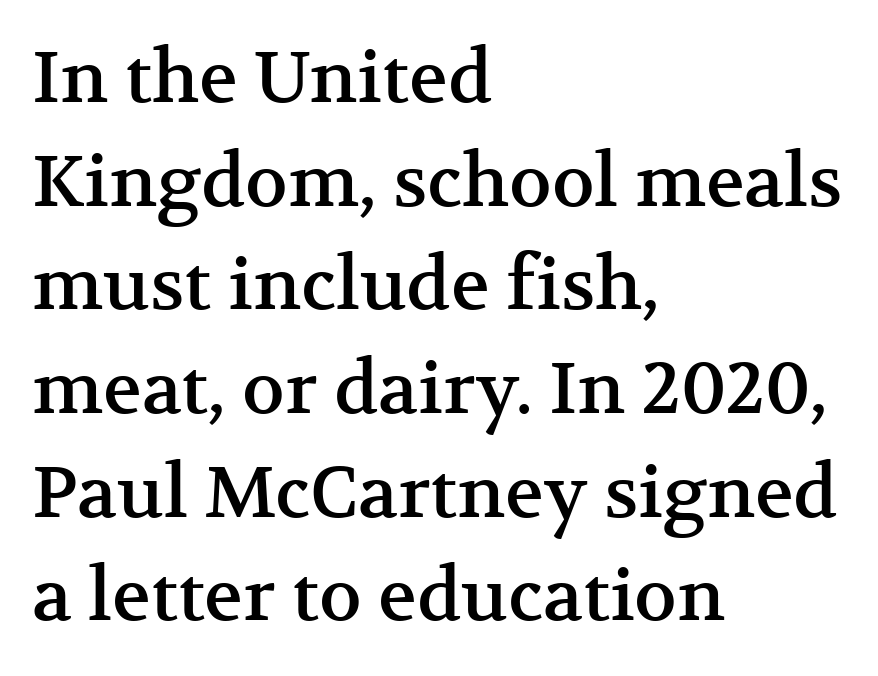
{"serif": "yes", "italic": "no", "width": "normal", "stroke_contrast": "medium", "x_height": "medium", "monospaced": "no", "underline": "no", "align": "left", "line_spacing": "normal", "line_spacing_ratio": 1.44, "letter_spacing": "normal", "letter_spacing_em": 0.0, "glyph_px": 72}
